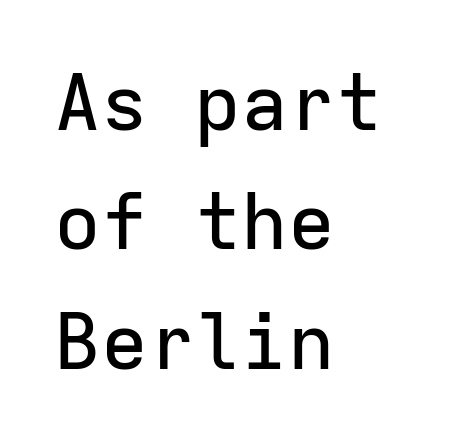
The image shows 78 px sans-serif type, upright, monospaced; set left-aligned, normal line spacing (1.53x), normal letter spacing, not underlined; low stroke contrast and a medium x-height.
